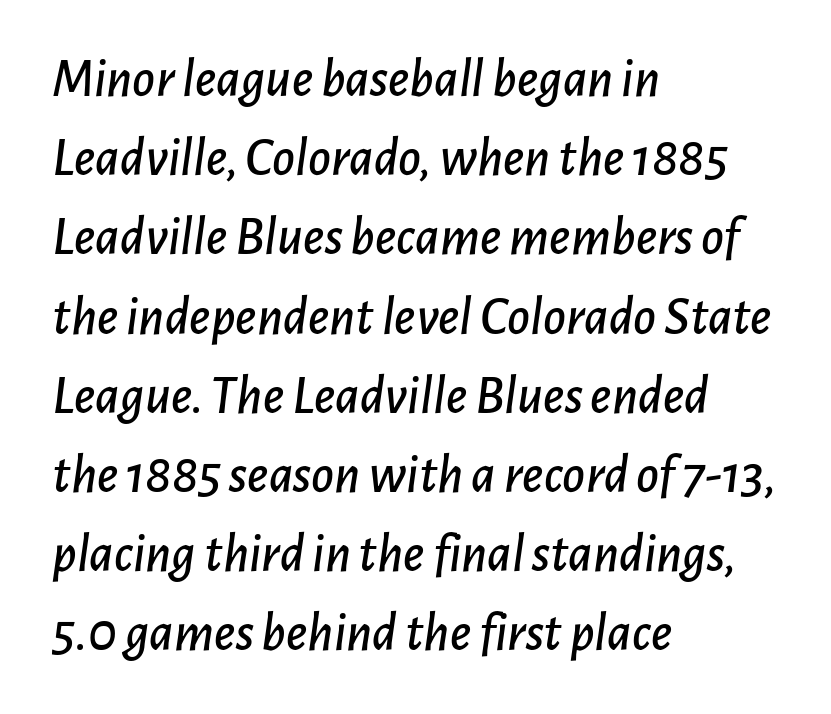
Q: Is the text italic (slanted)? A: Yes, it leans right by about 7 degrees.
Q: Is the text underlined? A: No.
Q: How is the paragraph aligned? A: Left-aligned.
Q: Is the spacing between letters normal or unusually wide? A: Normal.
Q: Is the spacing between lines tight, normal or loose? A: Normal.
Q: Width (condensed, normal, or wide)? A: Normal.
Q: Stroke contrast? A: Low.
Q: x-height? A: Medium.
Q: Monospaced? A: No.
